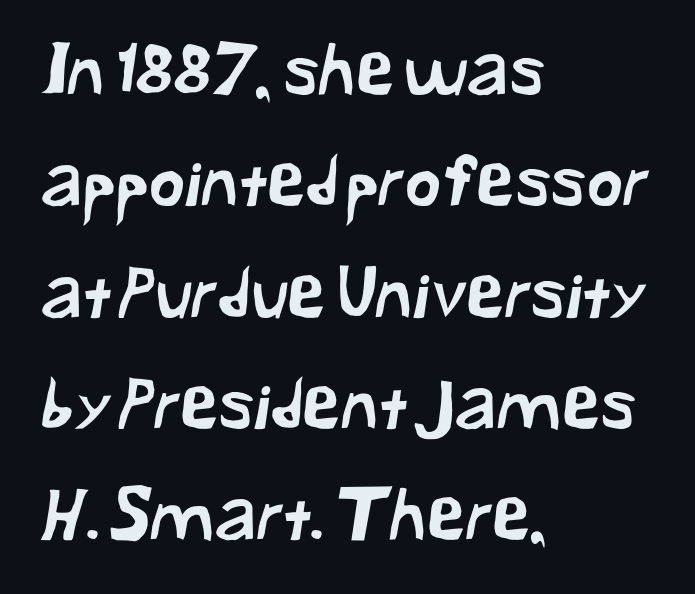
Q: Is the typeface a serif or a sans-serif typeface? A: Sans-serif.
Q: Is the text underlined? A: No.
Q: How is the paragraph aligned? A: Left-aligned.
Q: Is the spacing between letters normal or unusually wide? A: Normal.
Q: Is the spacing between lines tight, normal or loose? A: Normal.
Q: Width (condensed, normal, or wide)? A: Normal.
Q: Stroke contrast? A: Low.
Q: x-height? A: Medium.
Q: Monospaced? A: No.
